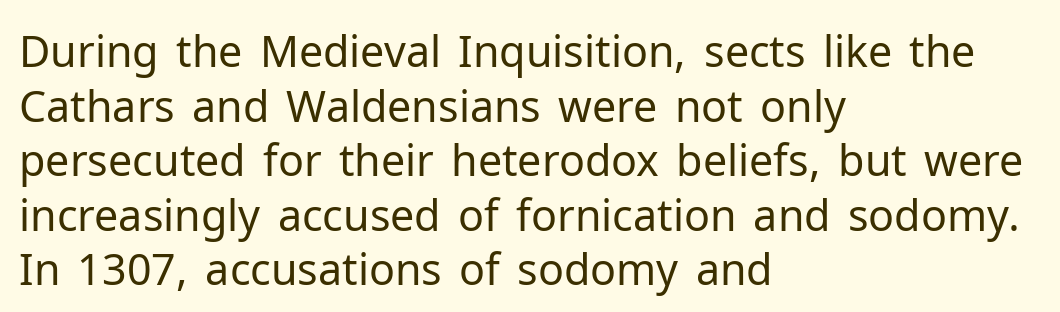
Q: Is the text bold? A: No.
Q: Is the text italic (slanted)? A: No, it is upright.
Q: Is the typeface a serif or a sans-serif typeface? A: Sans-serif.
Q: Is the text underlined? A: No.
Q: How is the paragraph aligned? A: Left-aligned.
Q: Is the spacing between letters normal or unusually wide? A: Normal.
Q: Is the spacing between lines tight, normal or loose? A: Normal.
Q: Width (condensed, normal, or wide)? A: Normal.
Q: Stroke contrast? A: Low.
Q: x-height? A: Medium.
Q: Monospaced? A: No.
